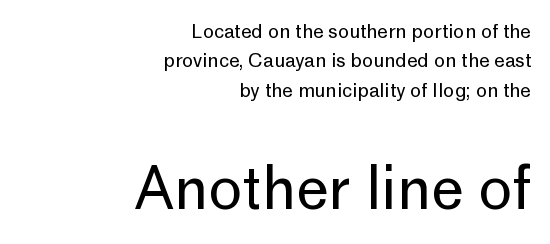
The image shows 58 px regular-weight sans-serif type, upright; set right-aligned, normal line spacing (1.54x), normal letter spacing, not underlined; the second (bottom) block is 3.05x larger; low stroke contrast and a medium x-height.
